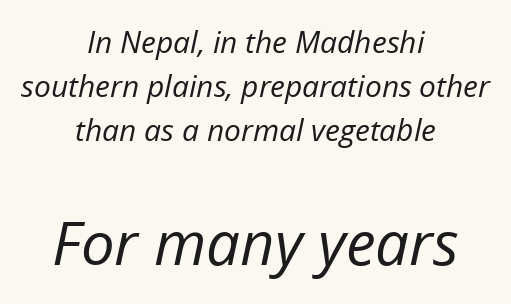
Is the block centered? Yes — each line is placed symmetrically about the middle. This block has exactly the height ordinary leading produces. Tracking here is standard; glyphs follow each other at the usual distance. Descenders are the only things crossing below the line. The font is comparable to plain body text, perhaps lighter.
